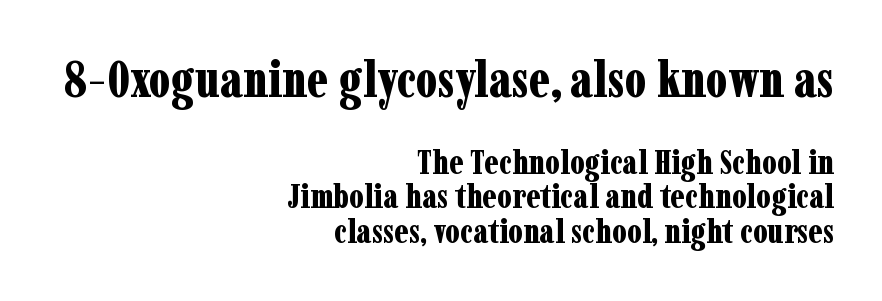
{"serif": "yes", "italic": "no", "bold": "yes", "weight": "bold", "width": "condensed", "stroke_contrast": "low", "x_height": "medium", "monospaced": "no", "underline": "no", "align": "right", "line_spacing": "tight", "line_spacing_ratio": 1.02, "letter_spacing": "normal", "letter_spacing_em": 0.0, "larger_block": "first", "size_ratio": 1.5, "glyph_px": 51}
